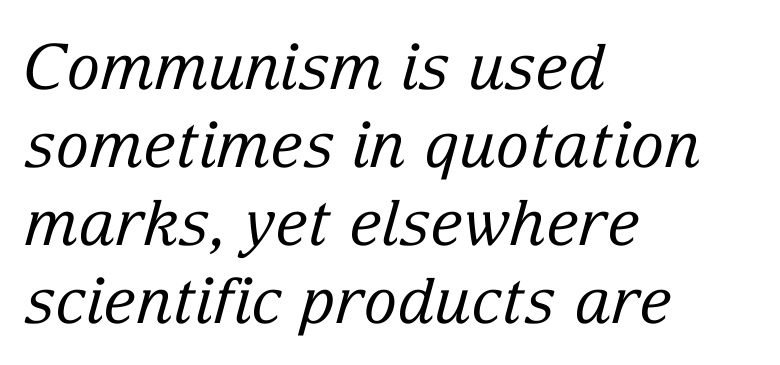
The image shows 63 px regular-weight serif type, italic (leaning right); set left-aligned, line spacing 1.24x, normal letter spacing, not underlined; low stroke contrast and a medium x-height.
